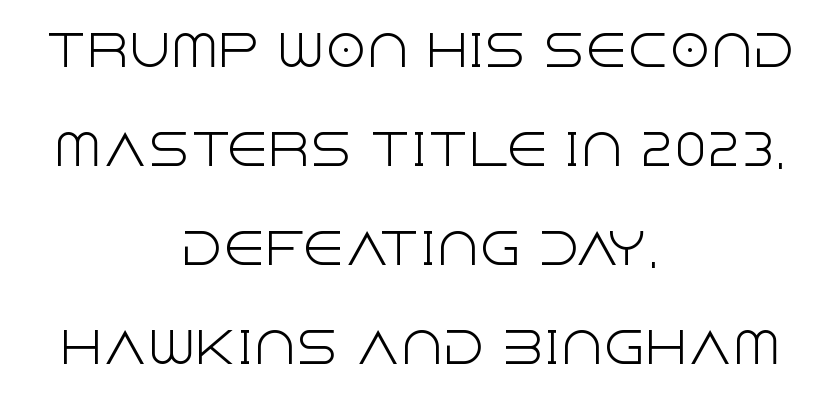
{"serif": "no", "italic": "no", "bold": "no", "weight": "light", "width": "normal", "x_height": "large", "monospaced": "no", "underline": "no", "align": "center", "line_spacing": "loose", "line_spacing_ratio": 2.36, "letter_spacing": "normal", "letter_spacing_em": 0.0, "glyph_px": 42}
